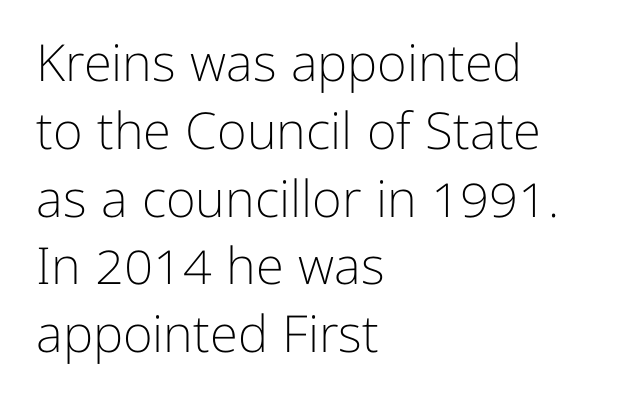
The image shows 51 px light sans-serif type, upright; set left-aligned, normal line spacing (1.33x), normal letter spacing, not underlined; low stroke contrast and a medium x-height.
